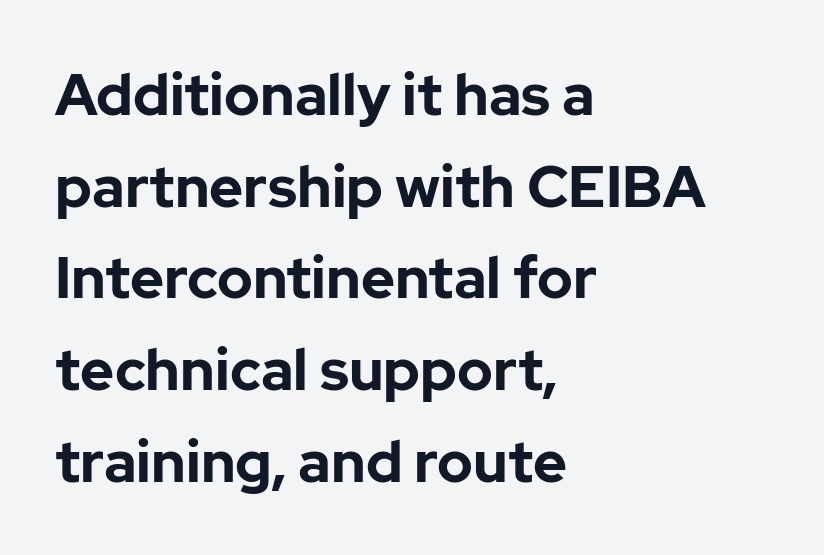
Casual observation: everything's shoved over to the left. Is this a sans? Yes — the strokes have no serifs. Quick note: underline off. A normal amount of white space separates one row of letters from the next. The strokes are fattened all the way to bold. The face used here is proportionally spaced, like ordinary book or web type.
